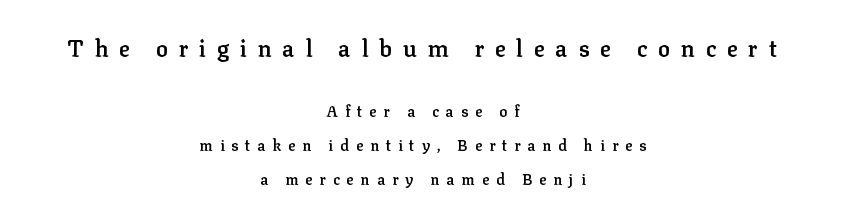
Q: Is the text bold? A: Semi-bold.
Q: Is the text italic (slanted)? A: No, it is upright.
Q: Is the text underlined? A: No.
Q: How is the paragraph aligned? A: Centered.
Q: Is the spacing between letters normal or unusually wide? A: Unusually wide.
Q: Is the spacing between lines tight, normal or loose? A: Loose.
Q: Which block of text is set in a larger size, the first (top) or the second (bottom)? A: The first (top) one.
